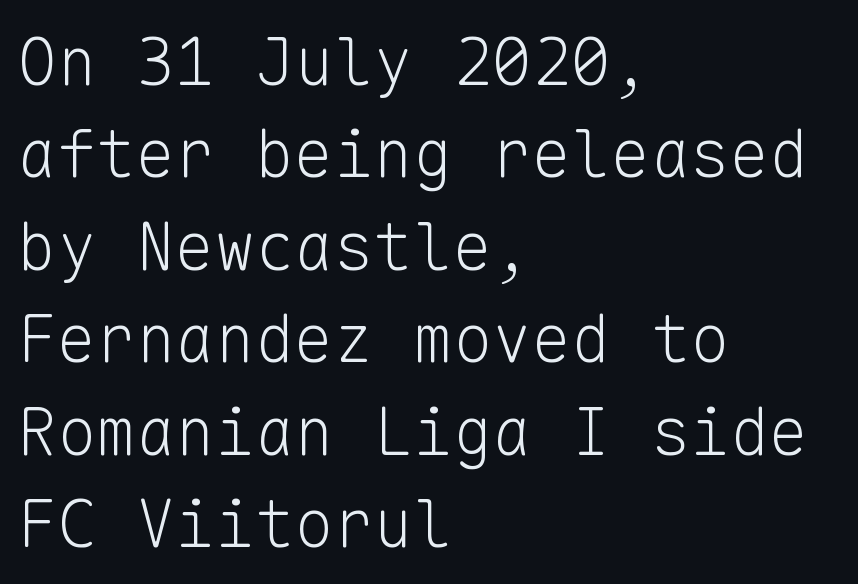
The image shows 66 px light sans-serif type, upright, monospaced; set left-aligned, normal line spacing (1.4x), normal letter spacing, not underlined; low stroke contrast and a medium x-height.
